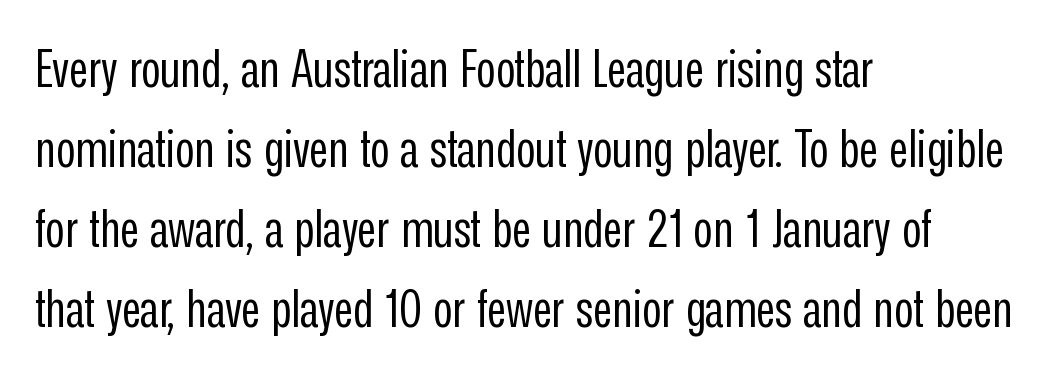
A typesetter would call this zero additional tracking. Line starts are locked; line ends wander. Unlike italic type, these characters show no tilt at all. Nothing sits at the stroke ends, so this counts as sans-serif.
